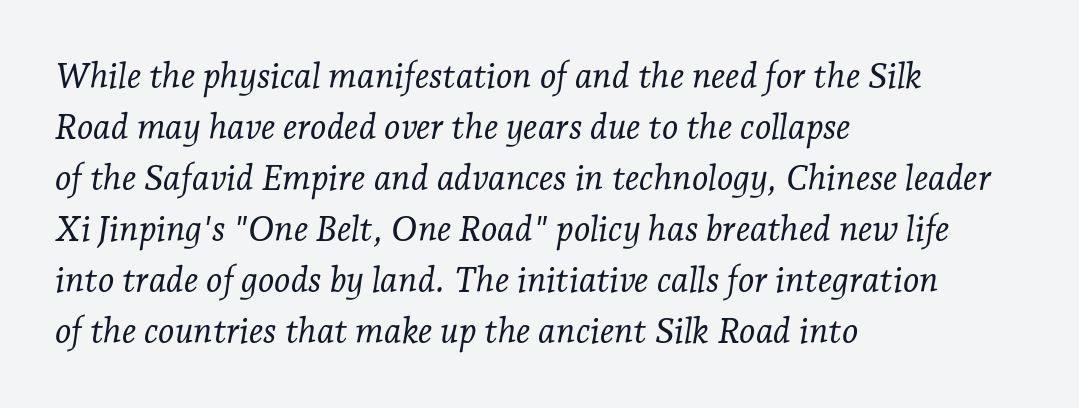
In terms of letterspacing, this is plain default setting. The letters advance in unequal steps, a hallmark of proportional type. These lines are composed in type with serifs. In terms of posture, this sample is oblique. Regarding leading, the lines here are spaced in the standard way. Stem width sits at or under what a default text font uses.
